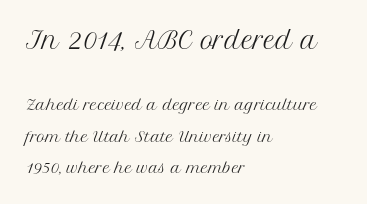
{"bold": "no", "underline": "no", "align": "left", "line_spacing": "loose", "line_spacing_ratio": 2.25, "letter_spacing": "normal", "letter_spacing_em": 0.0, "larger_block": "first", "size_ratio": 1.64, "glyph_px": 23}
